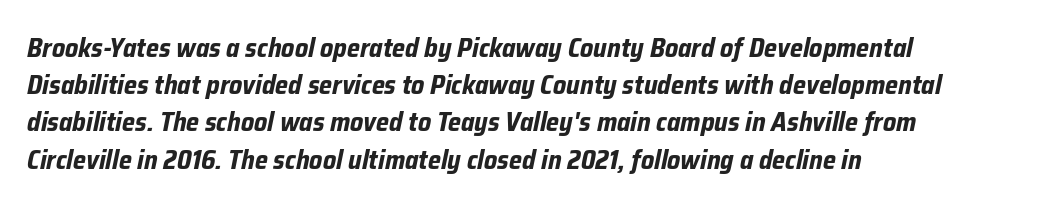
{"italic": "yes", "lean": "right", "slant_degrees": 12, "bold": "yes", "underline": "no", "align": "left", "line_spacing": "normal", "line_spacing_ratio": 1.43, "letter_spacing": "normal", "letter_spacing_em": 0.0, "glyph_px": 26}
